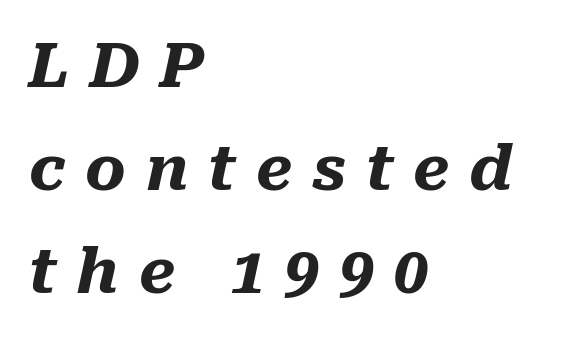
These words are printed bold, with thick strokes throughout. A typesetter would call this heavily tracked-out type. Interline gaps are of average width in this sample. The passage is arranged the way most books set body copy — flush left.
